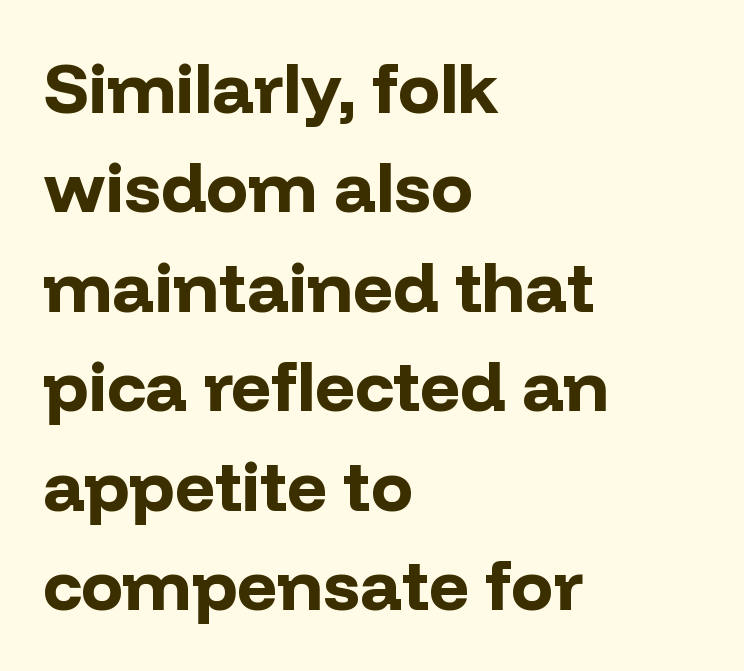
The image shows 70 px bold sans-serif type, upright; set left-aligned, normal line spacing (1.42x), normal letter spacing, not underlined; low stroke contrast and a medium x-height.
